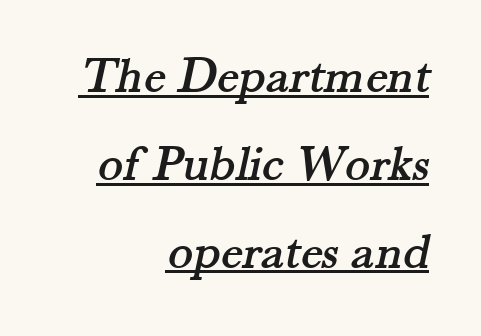
The image shows 52 px serif type; set right-aligned, normal line spacing (1.69x), normal letter spacing, underlined; medium stroke contrast and a small x-height.
